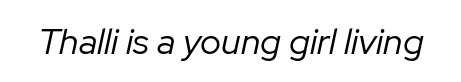
Q: Is the text bold? A: No.
Q: Is the text italic (slanted)? A: Yes, it leans right by about 12 degrees.
Q: Is the text underlined? A: No.
Q: Is the spacing between letters normal or unusually wide? A: Normal.
Q: Width (condensed, normal, or wide)? A: Normal.
Q: Stroke contrast? A: Low.
Q: x-height? A: Medium.
Q: Monospaced? A: No.
